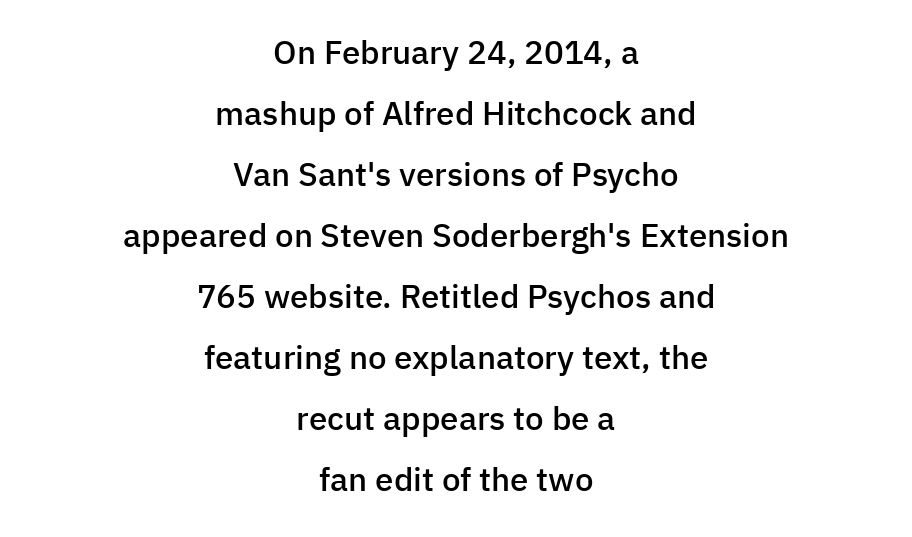
{"serif": "no", "italic": "no", "bold": "semi", "weight": "semibold", "width": "normal", "stroke_contrast": "low", "x_height": "medium", "monospaced": "no", "underline": "no", "align": "center", "line_spacing_ratio": 1.85, "letter_spacing": "normal", "letter_spacing_em": 0.0, "glyph_px": 33}
